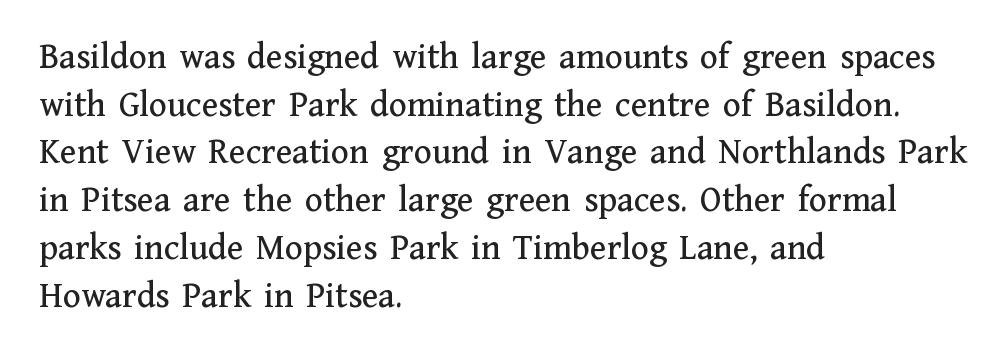
The image shows 37 px serif type, upright; set left-aligned, normal line spacing (1.29x), normal letter spacing, not underlined; medium stroke contrast and a medium x-height.
